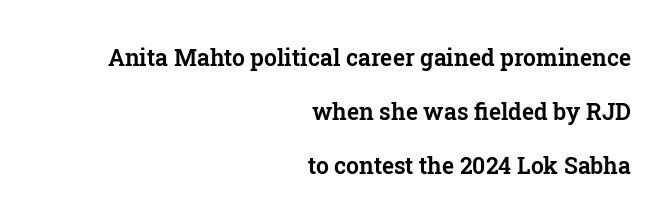
Q: Is the text italic (slanted)? A: No, it is upright.
Q: Is the text underlined? A: No.
Q: How is the paragraph aligned? A: Right-aligned.
Q: Is the spacing between letters normal or unusually wide? A: Normal.
Q: Is the spacing between lines tight, normal or loose? A: Loose.
